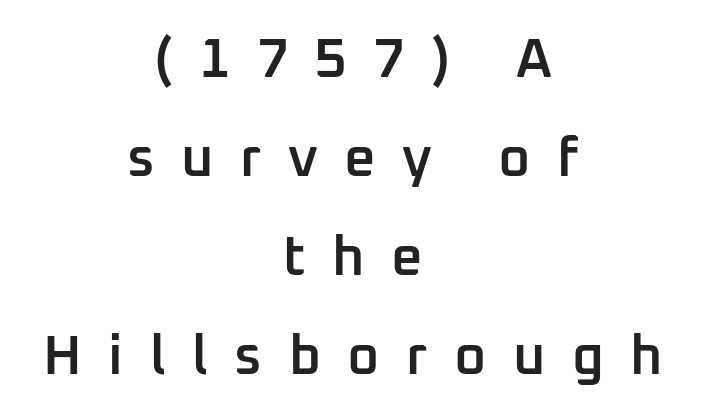
The image shows 55 px semibold sans-serif type, upright; set centered, line spacing 1.8x, unusually wide letter spacing (+0.48 em), not underlined; low stroke contrast and a medium x-height.
